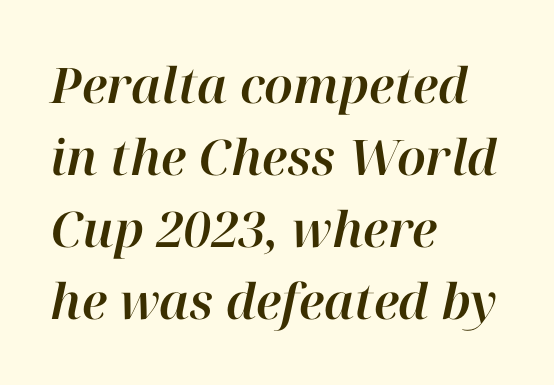
{"italic": "yes", "lean": "right", "slant_degrees": 12, "width": "normal", "stroke_contrast": "high", "x_height": "medium", "monospaced": "no", "underline": "no", "align": "left", "line_spacing": "normal", "line_spacing_ratio": 1.47, "letter_spacing": "normal", "letter_spacing_em": 0.0, "glyph_px": 49}
